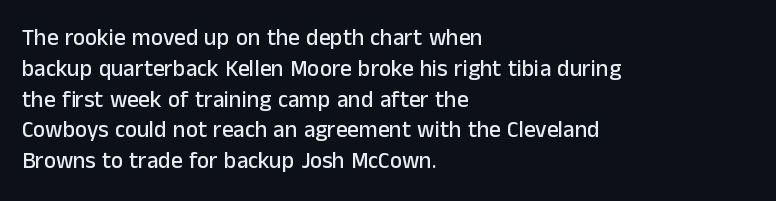
The glyphs are unaccompanied by any horizontal stroke below them. Quick note: not italic, upright. Each word holds together tightly as a unit, with standard inter-letter gaps. The paragraph shown leans on its left margin. Does the leading feel generous? No, just average.
